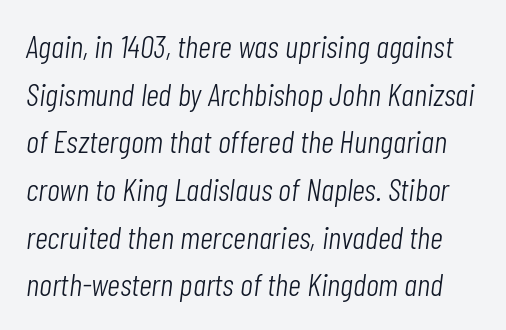
The image shows 32 px light, condensed type, italic (leaning right); set normal line spacing (1.49x), normal letter spacing, not underlined; low stroke contrast and a medium x-height.
